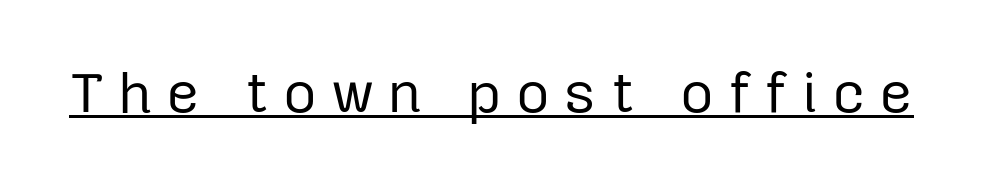
The image shows 58 px regular-weight sans-serif type, upright; set unusually wide letter spacing (+0.24 em), underlined; low stroke contrast and a medium x-height.
